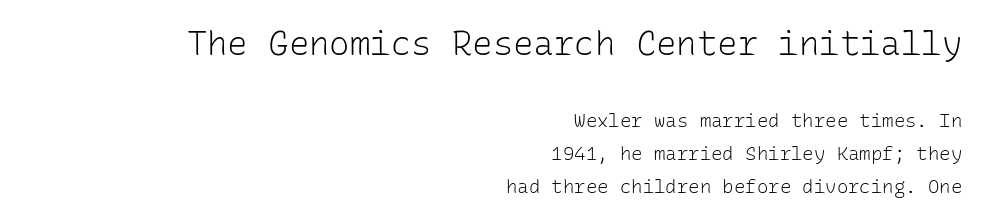
Q: Is the text bold? A: No.
Q: Is the text italic (slanted)? A: No, it is upright.
Q: Is the typeface a serif or a sans-serif typeface? A: Sans-serif.
Q: Is the text underlined? A: No.
Q: How is the paragraph aligned? A: Right-aligned.
Q: Is the spacing between letters normal or unusually wide? A: Normal.
Q: Which block of text is set in a larger size, the first (top) or the second (bottom)? A: The first (top) one.
Q: Width (condensed, normal, or wide)? A: Normal.
Q: Stroke contrast? A: Low.
Q: x-height? A: Medium.
Q: Monospaced? A: Yes.
